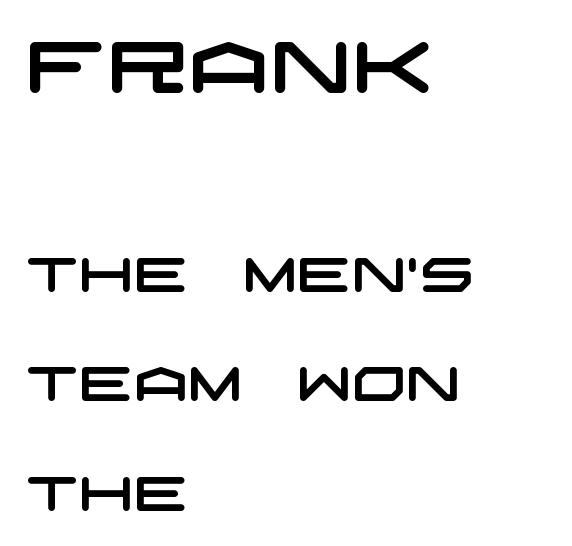
Q: Is the typeface a serif or a sans-serif typeface? A: Sans-serif.
Q: Is the text underlined? A: No.
Q: How is the paragraph aligned? A: Left-aligned.
Q: Is the spacing between letters normal or unusually wide? A: Normal.
Q: Is the spacing between lines tight, normal or loose? A: Loose.
Q: Which block of text is set in a larger size, the first (top) or the second (bottom)? A: The first (top) one.
Q: Width (condensed, normal, or wide)? A: Wide.
Q: Stroke contrast? A: Low.
Q: x-height? A: Large.
